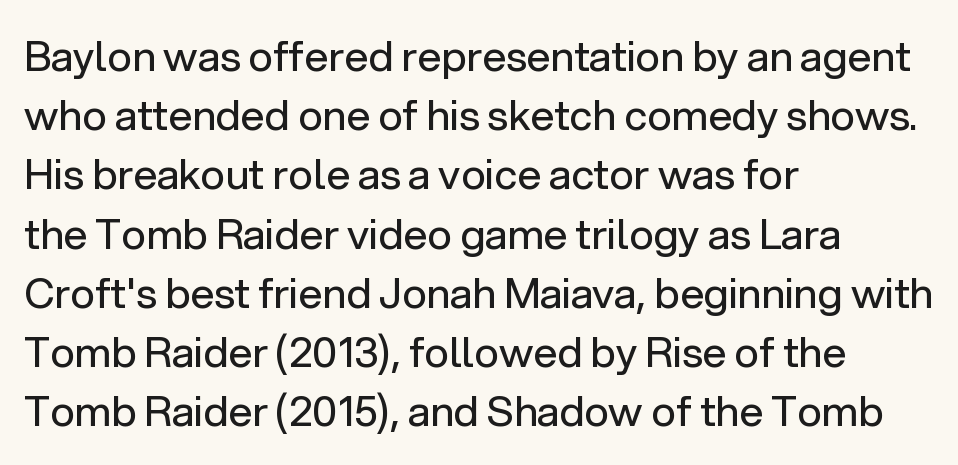
The image shows 42 px regular-weight sans-serif type, upright; set left-aligned, normal line spacing (1.41x), normal letter spacing, not underlined; low stroke contrast and a medium x-height.
